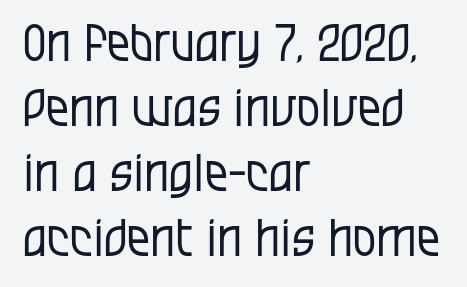
Q: Is the text bold? A: No.
Q: Is the text italic (slanted)? A: No, it is upright.
Q: Is the typeface a serif or a sans-serif typeface? A: Sans-serif.
Q: Is the text underlined? A: No.
Q: How is the paragraph aligned? A: Left-aligned.
Q: Is the spacing between letters normal or unusually wide? A: Normal.
Q: Is the spacing between lines tight, normal or loose? A: Normal.
Q: Width (condensed, normal, or wide)? A: Condensed.
Q: Stroke contrast? A: Low.
Q: x-height? A: Large.
Q: Monospaced? A: No.
